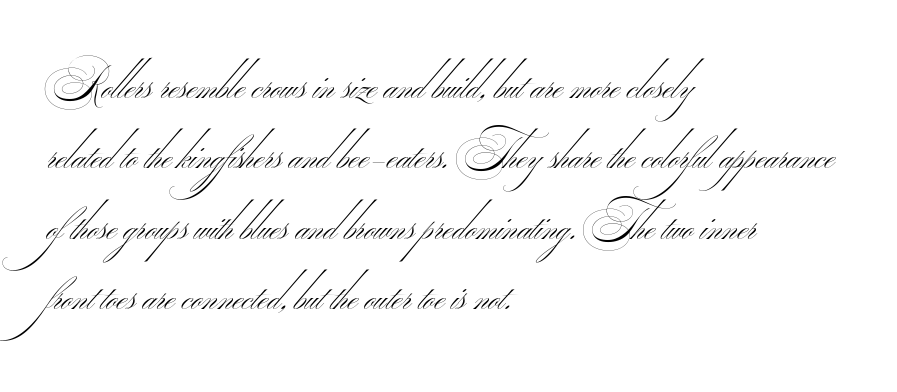
{"serif": "no", "bold": "no", "weight": "thin", "width": "wide", "stroke_contrast": "medium", "monospaced": "no", "underline": "no", "align": "left", "line_spacing": "normal", "line_spacing_ratio": 1.6, "letter_spacing": "normal", "letter_spacing_em": 0.0, "glyph_px": 44}
